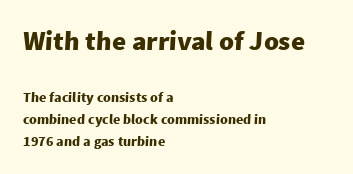
The image shows 27 px bold type; set left-aligned, normal line spacing (1.59x), normal letter spacing, not underlined; the first (top) block is 1.93x larger.
